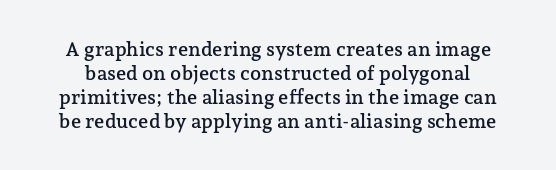
The image shows 20 px text type, upright; set line spacing 1.2x, normal letter spacing, not underlined.
